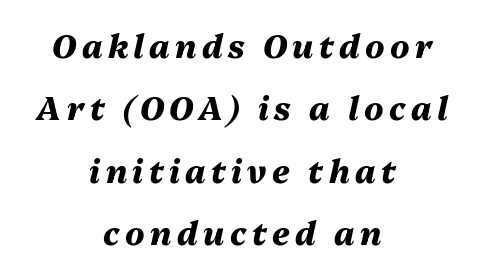
Underlining? Definitely not there. Here the designer chose a conventional face with non-uniform glyph widths. This sample is center-justified, so both line endings float freely. Posture: slanted. Heavy-handed strokes throughout: this text is bold. Summary of vertical rhythm: relaxed, with wide interline spacing.
